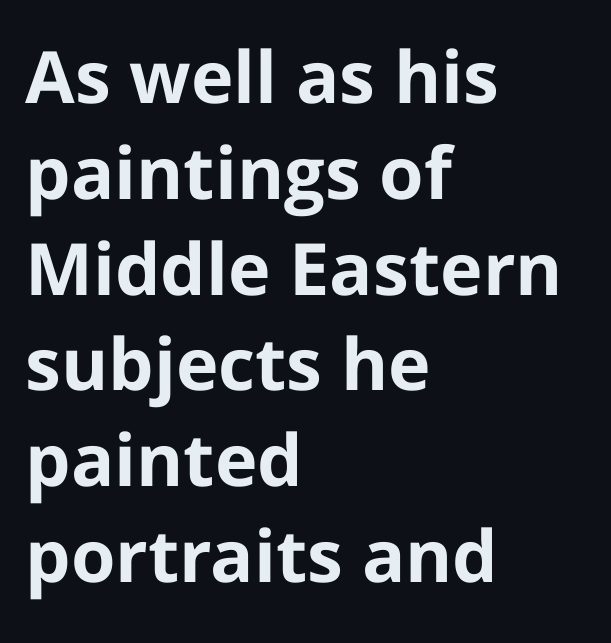
Visually the block forms a straight wall on the left and a jagged coastline on the right. Strokes here are thick enough to call this a true bold. The letters carry no serifs — their stems end cleanly without finishing strokes. A typesetter would call this leading conventional body-copy spacing. If you drew a line through each stem, it would be perfectly vertical.
